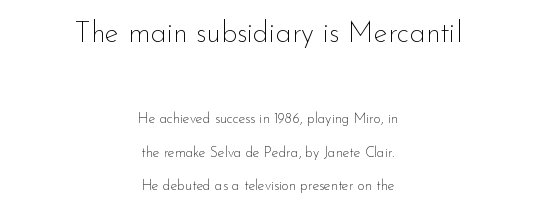
Q: Is the text bold? A: No.
Q: Is the text italic (slanted)? A: No, it is upright.
Q: Is the typeface a serif or a sans-serif typeface? A: Sans-serif.
Q: Is the text underlined? A: No.
Q: How is the paragraph aligned? A: Centered.
Q: Is the spacing between letters normal or unusually wide? A: Normal.
Q: Is the spacing between lines tight, normal or loose? A: Loose.
Q: Which block of text is set in a larger size, the first (top) or the second (bottom)? A: The first (top) one.
Q: Width (condensed, normal, or wide)? A: Normal.
Q: Stroke contrast? A: Low.
Q: x-height? A: Small.
Q: Monospaced? A: No.
